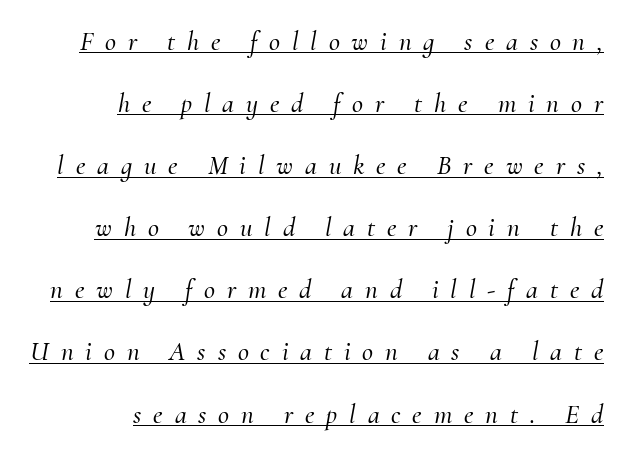
Q: Is the text italic (slanted)? A: Yes, it leans right by about 10 degrees.
Q: Is the text underlined? A: Yes.
Q: How is the paragraph aligned? A: Right-aligned.
Q: Is the spacing between letters normal or unusually wide? A: Unusually wide.
Q: Is the spacing between lines tight, normal or loose? A: Loose.
